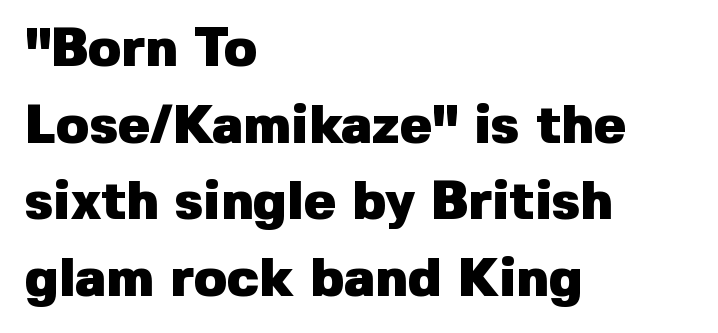
The image shows 54 px heavy sans-serif type, upright; set left-aligned, normal line spacing (1.42x), normal letter spacing, not underlined; low stroke contrast and a medium x-height.
